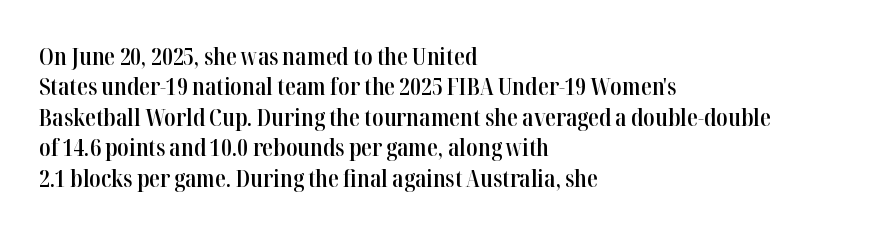
Q: Is the text bold? A: Semi-bold.
Q: Is the text italic (slanted)? A: No, it is upright.
Q: Is the text underlined? A: No.
Q: How is the paragraph aligned? A: Left-aligned.
Q: Is the spacing between letters normal or unusually wide? A: Normal.
Q: Is the spacing between lines tight, normal or loose? A: Normal.
